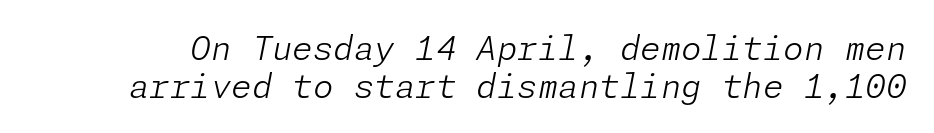
The image shows 33 px light type, italic (leaning right); set tight line spacing (1.15x), normal letter spacing, not underlined; low stroke contrast and a medium x-height.
